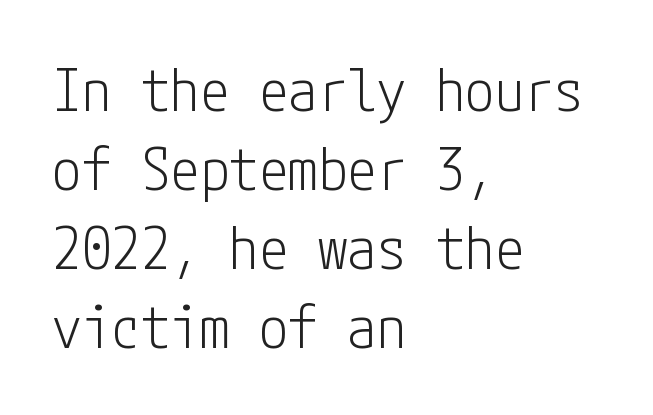
Is this a heavy cut? Hardly; it is regular or lighter. In terms of letterspacing, this is plain default setting. Anything drawn beneath the words? Only blank space. The leading is moderate, giving the passage an even texture. Do the letters lean? They stand straight. Reading down the block, your eye returns to a fixed left position each line.
